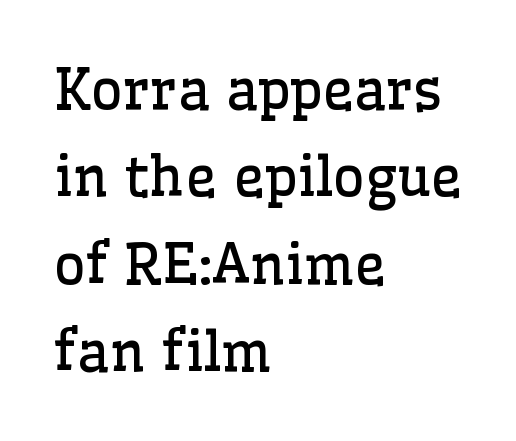
The image shows 55 px regular-weight serif type, upright; set left-aligned, normal line spacing (1.59x), normal letter spacing, not underlined; low stroke contrast and a medium x-height.
